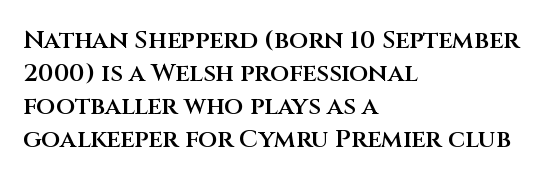
The image shows 25 px text type, upright; set left-aligned, normal line spacing (1.32x), normal letter spacing, not underlined.
